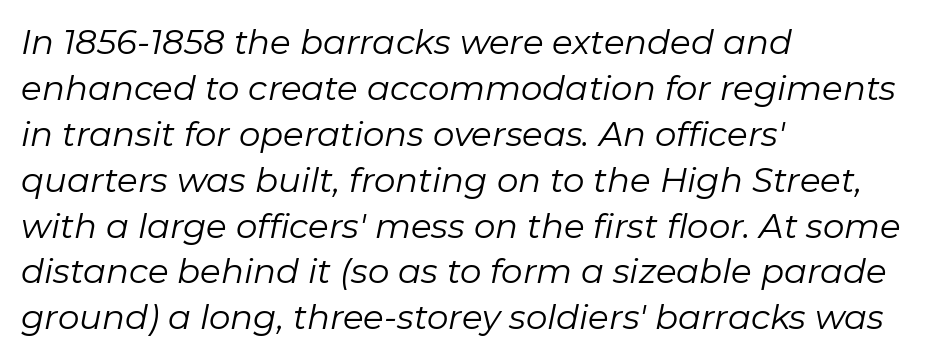
{"italic": "yes", "lean": "right", "slant_degrees": 11, "bold": "no", "weight": "regular", "width": "normal", "stroke_contrast": "low", "x_height": "medium", "monospaced": "no", "underline": "no", "align": "left", "line_spacing": "normal", "line_spacing_ratio": 1.35, "letter_spacing": "normal", "letter_spacing_em": 0.0, "glyph_px": 34}
